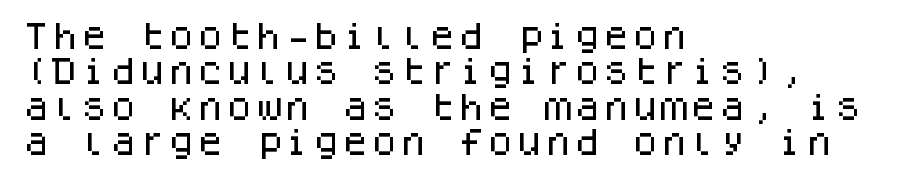
{"serif": "no", "italic": "no", "width": "normal", "stroke_contrast": "low", "x_height": "large", "monospaced": "yes", "underline": "no", "align": "left", "line_spacing_ratio": 1.22, "letter_spacing": "normal", "letter_spacing_em": 0.0, "glyph_px": 29}
